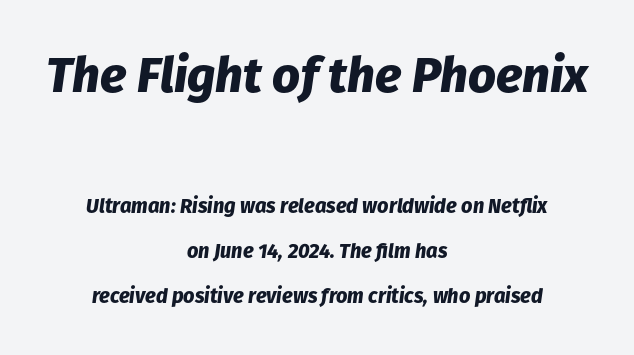
Here the first block reads like a headline and the second like body copy. Typeset on center — no edge is straight. The tracking reads as untouched default to a designer's eye. Note the varied advance widths — an 'i' is clearly narrower than an 'm'. Glance below the letters and you will spot only blank space. The vertical gap from one line to the next is large.
